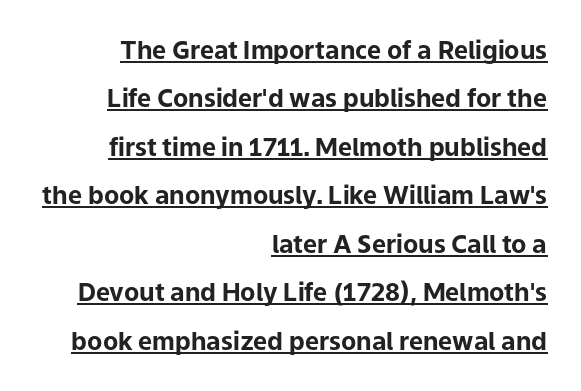
Q: Is the text bold? A: Yes.
Q: Is the text italic (slanted)? A: No, it is upright.
Q: Is the text underlined? A: Yes.
Q: How is the paragraph aligned? A: Right-aligned.
Q: Is the spacing between letters normal or unusually wide? A: Normal.
Q: Is the spacing between lines tight, normal or loose? A: Loose.
